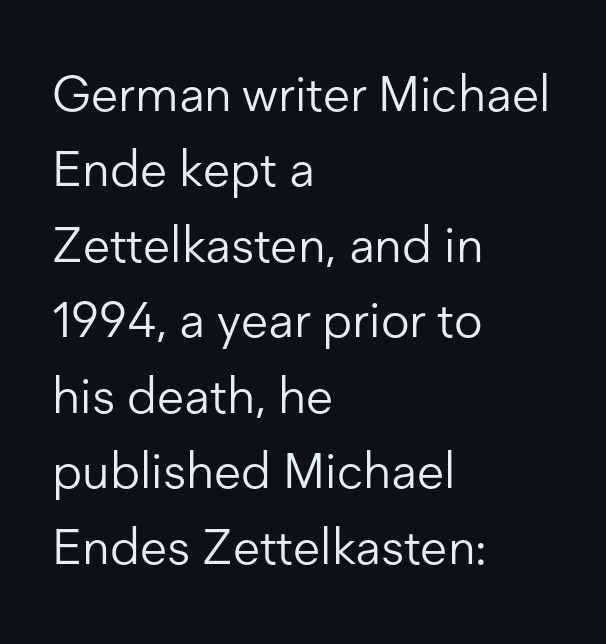
{"serif": "no", "italic": "no", "bold": "no", "weight": "light", "width": "normal", "stroke_contrast": "low", "x_height": "medium", "monospaced": "no", "underline": "no", "align": "left", "line_spacing": "normal", "line_spacing_ratio": 1.51, "letter_spacing": "normal", "letter_spacing_em": 0.0, "glyph_px": 50}
